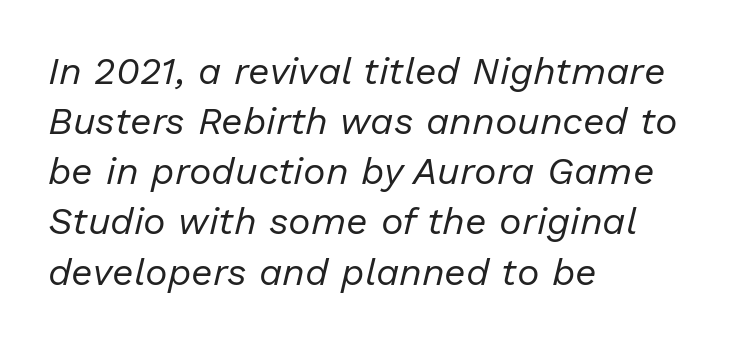
Q: Is the text bold? A: No.
Q: Is the text italic (slanted)? A: Yes, it leans right by about 13 degrees.
Q: Is the text underlined? A: No.
Q: How is the paragraph aligned? A: Left-aligned.
Q: Is the spacing between letters normal or unusually wide? A: Normal.
Q: Is the spacing between lines tight, normal or loose? A: Normal.
Q: Width (condensed, normal, or wide)? A: Normal.
Q: Stroke contrast? A: Low.
Q: x-height? A: Medium.
Q: Monospaced? A: No.
